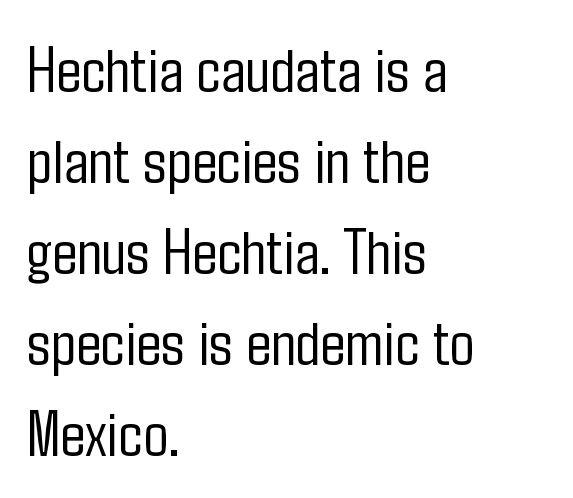
In terms of posture, this sample is upright. Weight: not bold — regular or lighter. Only glyphs here, with clear space below each row. Typographically, this falls in the sans-serif category. The rendering uses natural spacing where letterforms have individual widths. Quick note: interline space is typical.
